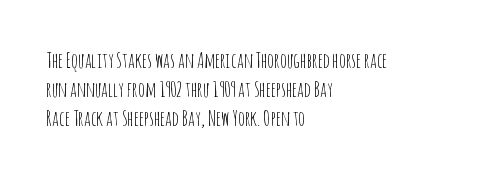
The image shows 21 px text type, upright; set left-aligned, normal line spacing (1.38x), normal letter spacing, not underlined.
